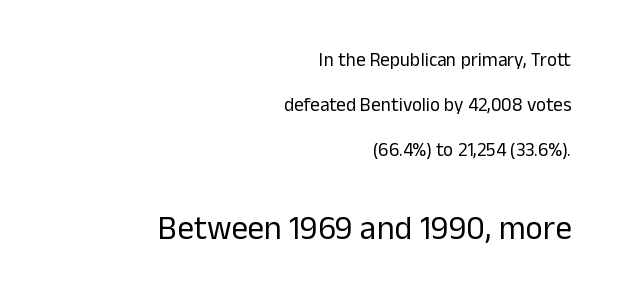
Q: Is the text bold? A: No.
Q: Is the text italic (slanted)? A: No, it is upright.
Q: Is the typeface a serif or a sans-serif typeface? A: Sans-serif.
Q: Is the text underlined? A: No.
Q: How is the paragraph aligned? A: Right-aligned.
Q: Is the spacing between letters normal or unusually wide? A: Normal.
Q: Is the spacing between lines tight, normal or loose? A: Loose.
Q: Which block of text is set in a larger size, the first (top) or the second (bottom)? A: The second (bottom) one.
Q: Width (condensed, normal, or wide)? A: Normal.
Q: Stroke contrast? A: Low.
Q: x-height? A: Medium.
Q: Monospaced? A: No.
